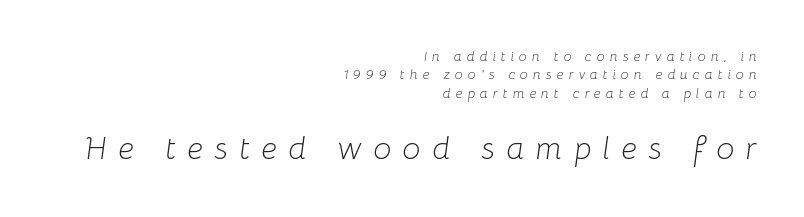
The typeface has the unassuming heft of standard copy or less. If you drew a ruler down the right edge, every line would touch it. Only glyphs here, with clear space below each row. The passage shown stacks its lines at a standard gap.
